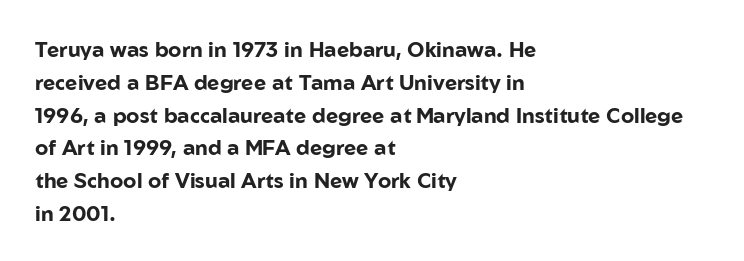
The image shows 21 px bold type, upright; set left-aligned, normal line spacing (1.56x), normal letter spacing, not underlined.
